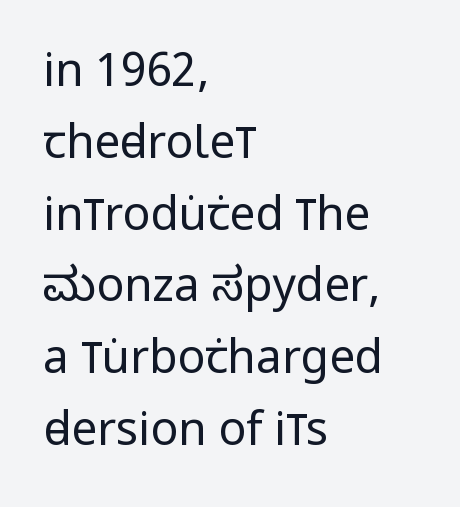
{"serif": "no", "italic": "no", "bold": "no", "weight": "regular", "width": "condensed", "stroke_contrast": "low", "x_height": "large", "monospaced": "no", "underline": "no", "align": "left", "line_spacing": "normal", "line_spacing_ratio": 1.56, "letter_spacing": "normal", "letter_spacing_em": 0.0, "glyph_px": 46}
